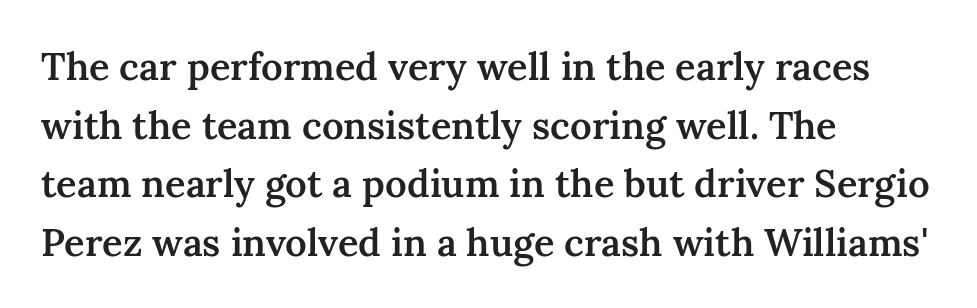
Q: Is the text bold? A: Semi-bold.
Q: Is the text italic (slanted)? A: No, it is upright.
Q: Is the typeface a serif or a sans-serif typeface? A: Serif.
Q: Is the text underlined? A: No.
Q: How is the paragraph aligned? A: Left-aligned.
Q: Is the spacing between letters normal or unusually wide? A: Normal.
Q: Is the spacing between lines tight, normal or loose? A: Normal.
Q: Width (condensed, normal, or wide)? A: Normal.
Q: Stroke contrast? A: Medium.
Q: x-height? A: Medium.
Q: Monospaced? A: No.
